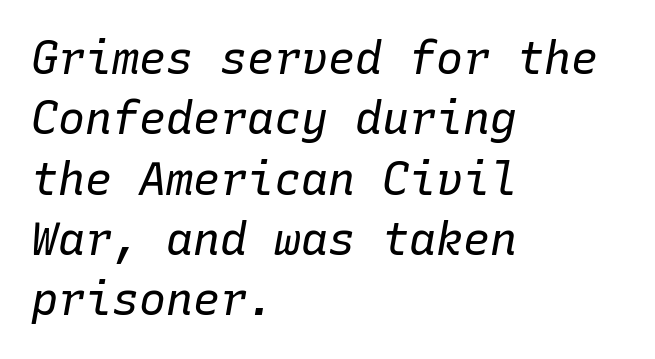
One glance says typical: line gaps are just what's usual. Nobody drew a line under any word here. Every character here occupies the same horizontal width, giving the sample a typewriter-like rhythm. The setting favours the left margin, as ordinary paragraphs usually do. The passage shown leans; its letterforms are oblique.
